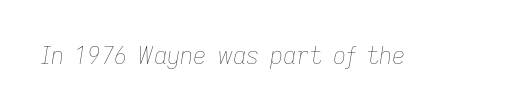
{"italic": "yes", "lean": "right", "slant_degrees": 9, "bold": "no", "underline": "no", "letter_spacing": "normal", "letter_spacing_em": 0.0, "glyph_px": 23}
